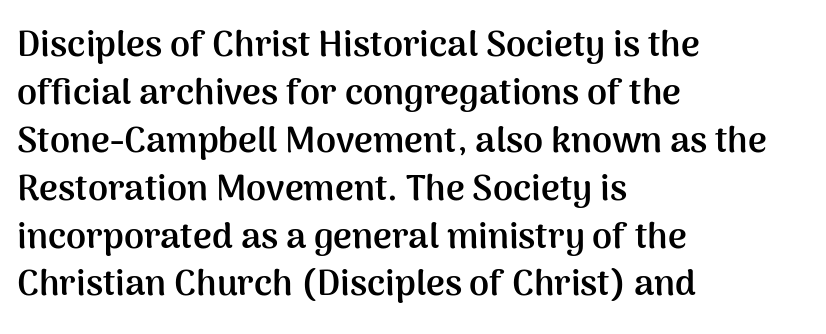
The image shows 36 px semibold sans-serif type, upright; set left-aligned, normal line spacing (1.33x), normal letter spacing, not underlined; medium stroke contrast and a medium x-height.
